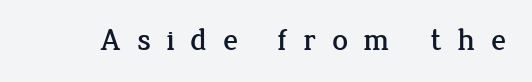
Q: Is the text italic (slanted)? A: No, it is upright.
Q: Is the typeface a serif or a sans-serif typeface? A: Serif.
Q: Is the text underlined? A: No.
Q: Is the spacing between letters normal or unusually wide? A: Unusually wide.
Q: Width (condensed, normal, or wide)? A: Normal.
Q: Stroke contrast? A: Low.
Q: x-height? A: Medium.
Q: Monospaced? A: No.
